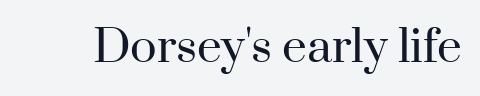
The image shows 44 px regular-weight serif type, upright; set normal letter spacing, not underlined; high stroke contrast and a small x-height.
